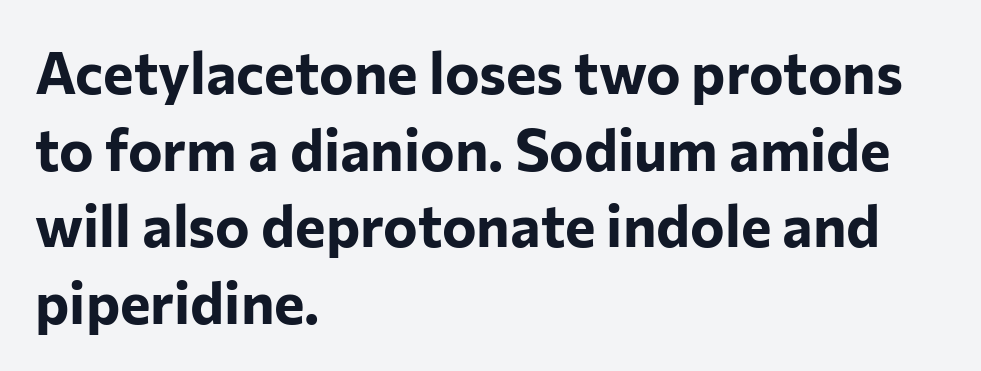
Q: Is the text bold? A: Yes.
Q: Is the text italic (slanted)? A: No, it is upright.
Q: Is the typeface a serif or a sans-serif typeface? A: Sans-serif.
Q: Is the text underlined? A: No.
Q: How is the paragraph aligned? A: Left-aligned.
Q: Is the spacing between letters normal or unusually wide? A: Normal.
Q: Is the spacing between lines tight, normal or loose? A: Normal.
Q: Width (condensed, normal, or wide)? A: Normal.
Q: Stroke contrast? A: Low.
Q: x-height? A: Medium.
Q: Monospaced? A: No.
